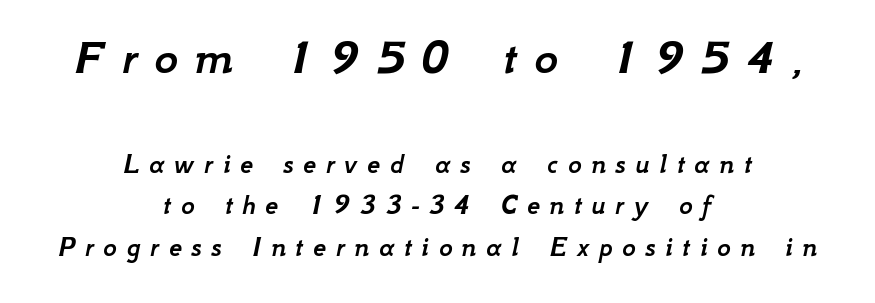
Q: Is the text italic (slanted)? A: Yes, it leans right by about 12 degrees.
Q: Is the text underlined? A: No.
Q: How is the paragraph aligned? A: Centered.
Q: Is the spacing between letters normal or unusually wide? A: Unusually wide.
Q: Is the spacing between lines tight, normal or loose? A: Normal.
Q: Which block of text is set in a larger size, the first (top) or the second (bottom)? A: The first (top) one.
Q: Width (condensed, normal, or wide)? A: Normal.
Q: Stroke contrast? A: Low.
Q: x-height? A: Small.
Q: Monospaced? A: No.
